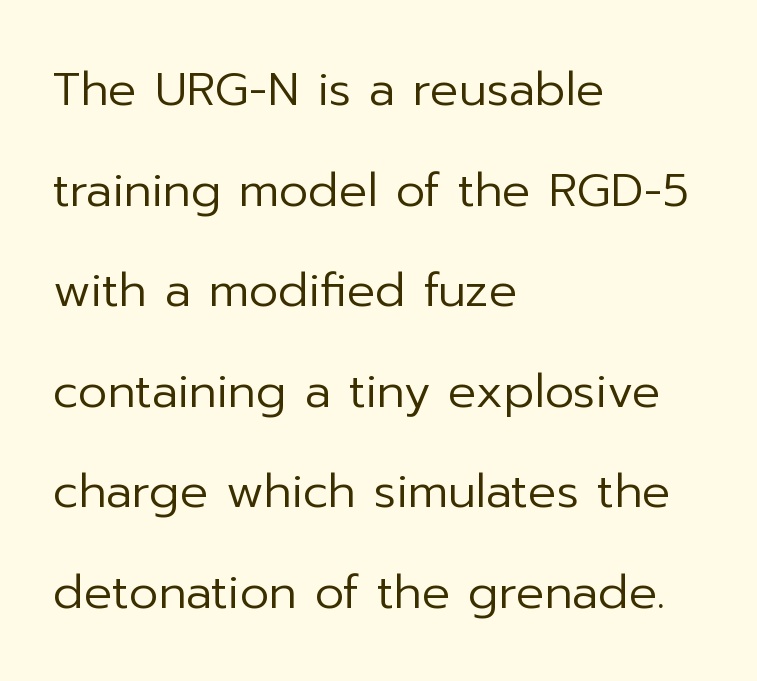
The image shows 47 px regular-weight sans-serif type, upright; set left-aligned, loose line spacing (2.14x), normal letter spacing, not underlined; low stroke contrast and a medium x-height.
